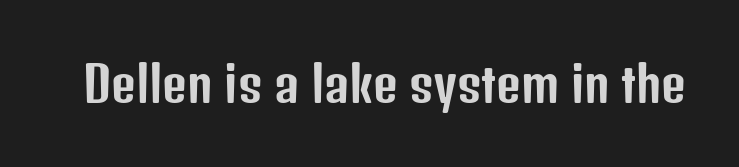
The tracking reads as untouched default to a designer's eye. Decoration check: the copy has no underline. The specimen reads as upright at a glance. The designer went with a sans here, leaving each stem footless. The passage shown is typed in a proportional face where columns would drift.
